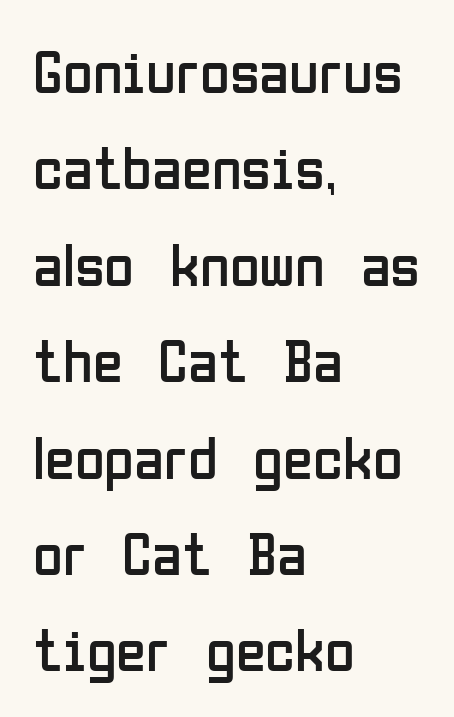
Q: Is the text bold? A: No.
Q: Is the text italic (slanted)? A: No, it is upright.
Q: Is the typeface a serif or a sans-serif typeface? A: Sans-serif.
Q: Is the text underlined? A: No.
Q: How is the paragraph aligned? A: Left-aligned.
Q: Is the spacing between letters normal or unusually wide? A: Normal.
Q: Is the spacing between lines tight, normal or loose? A: Normal.
Q: Width (condensed, normal, or wide)? A: Condensed.
Q: Stroke contrast? A: Low.
Q: x-height? A: Medium.
Q: Monospaced? A: No.
